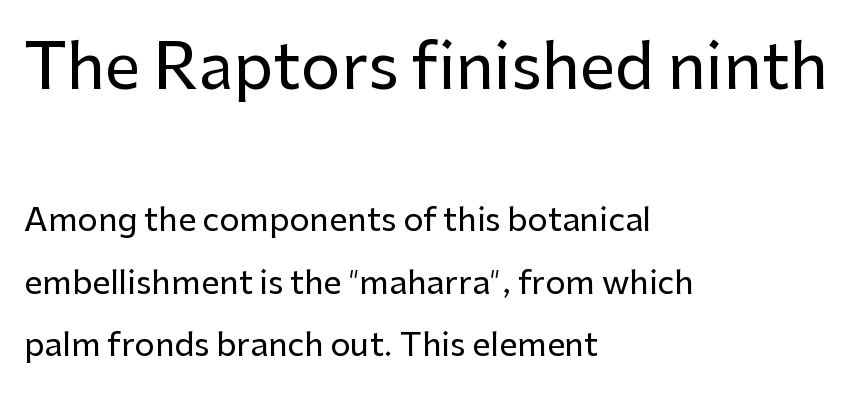
Q: Is the text italic (slanted)? A: No, it is upright.
Q: Is the typeface a serif or a sans-serif typeface? A: Sans-serif.
Q: Is the text underlined? A: No.
Q: How is the paragraph aligned? A: Left-aligned.
Q: Is the spacing between letters normal or unusually wide? A: Normal.
Q: Is the spacing between lines tight, normal or loose? A: Loose.
Q: Which block of text is set in a larger size, the first (top) or the second (bottom)? A: The first (top) one.
Q: Width (condensed, normal, or wide)? A: Normal.
Q: Stroke contrast? A: Low.
Q: x-height? A: Medium.
Q: Monospaced? A: No.
